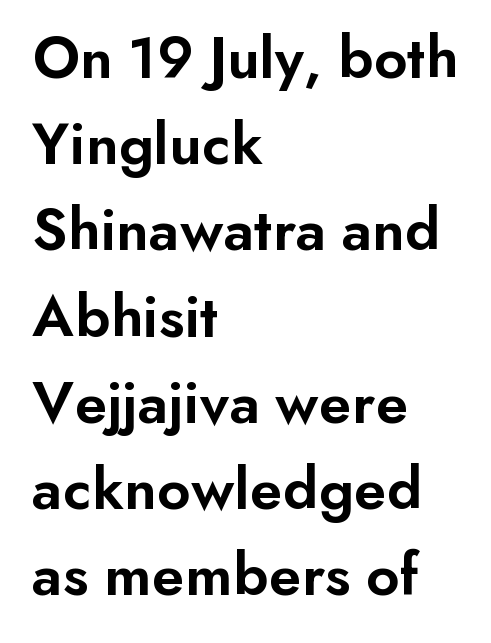
The specimen omits any rule beneath the text block's lines. The line texture is even and compact thanks to regular tracking. Vertically, the passage feels balanced, rows spaced as you'd expect. This sample has the flowing, uneven cadence of proportional lettering.
